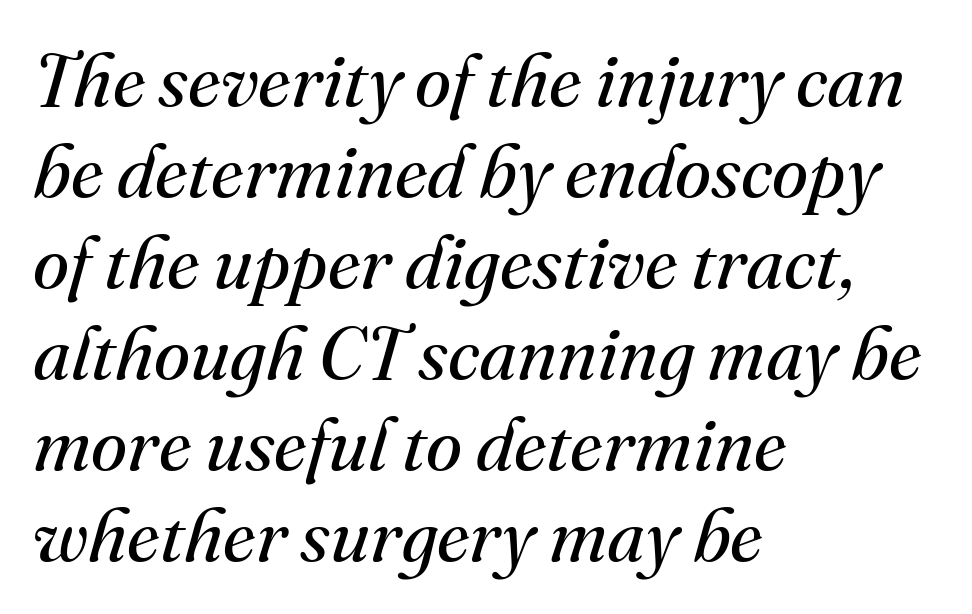
The glyphs in this specimen are seriffed. A student would call this left alignment; a typographer would say flush left, rag right. The tracking reads as untouched default to a designer's eye. Nothing heavy about these letters — not bold at all. The area under the type is left untouched.
